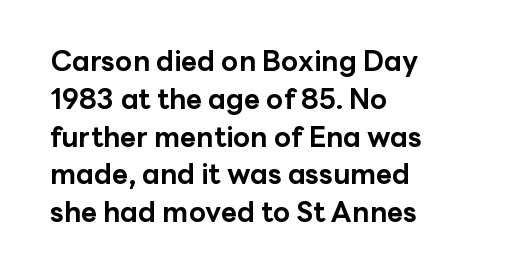
Line beginnings align vertically; line endings do not. You'd pick this weight for a headline — it's a proper bold. There is no visible air inserted between adjacent glyphs. Each row of text sits above clean, open space. The glyphs in this specimen are sans serif.
